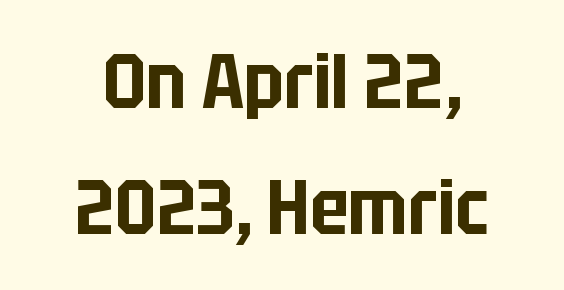
The image shows 77 px condensed sans-serif type, upright; set centered, normal line spacing (1.64x), normal letter spacing, not underlined; low stroke contrast and a large x-height.
